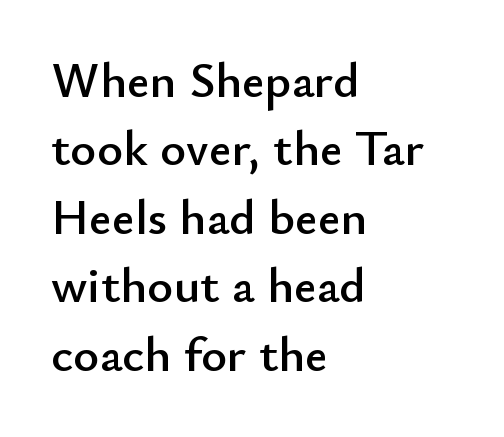
{"serif": "no", "italic": "no", "width": "normal", "stroke_contrast": "low", "x_height": "small", "monospaced": "no", "underline": "no", "align": "left", "line_spacing": "normal", "line_spacing_ratio": 1.37, "letter_spacing": "normal", "letter_spacing_em": 0.0, "glyph_px": 50}
